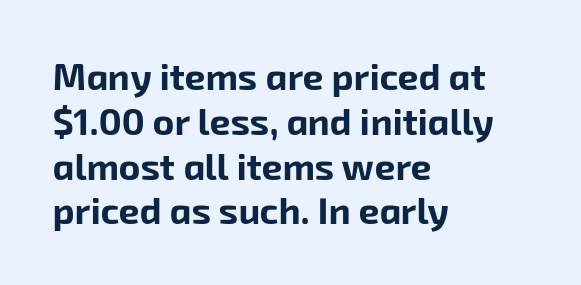
Its strokes are broad and dark, the hallmark of bold type. The space directly below the letters is spotless. This sample has the flowing, uneven cadence of proportional lettering. One-word summary of the alignment: left. What kind of face is this? One without serifs — a sans.
